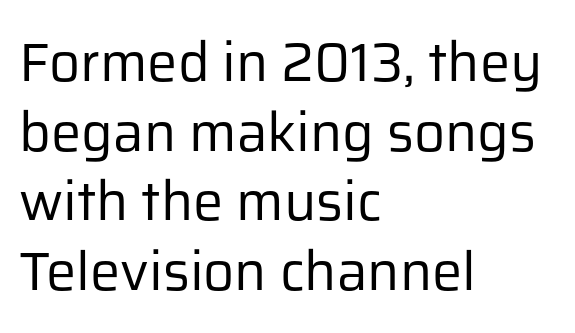
The image shows 54 px regular-weight sans-serif type, upright; set left-aligned, normal line spacing (1.29x), normal letter spacing, not underlined; low stroke contrast and a medium x-height.
